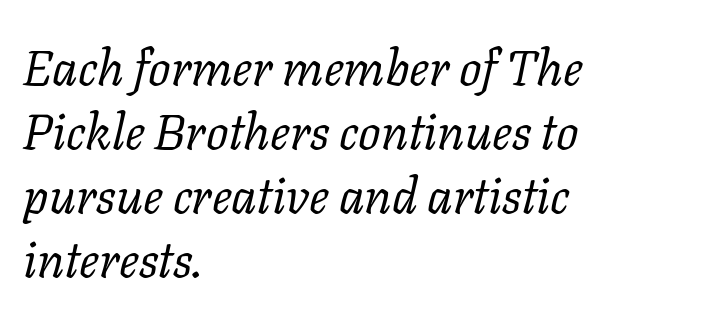
{"serif": "yes", "italic": "yes", "lean": "right", "slant_degrees": 11, "bold": "no", "weight": "regular", "width": "normal", "stroke_contrast": "low", "x_height": "medium", "monospaced": "no", "underline": "no", "align": "left", "line_spacing": "normal", "line_spacing_ratio": 1.28, "letter_spacing": "normal", "letter_spacing_em": 0.0, "glyph_px": 50}
